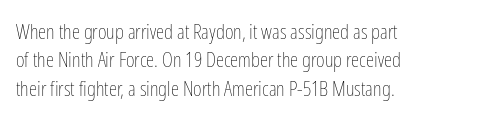
The image shows 21 px text type, upright; set left-aligned, normal line spacing (1.35x), normal letter spacing, not underlined.
